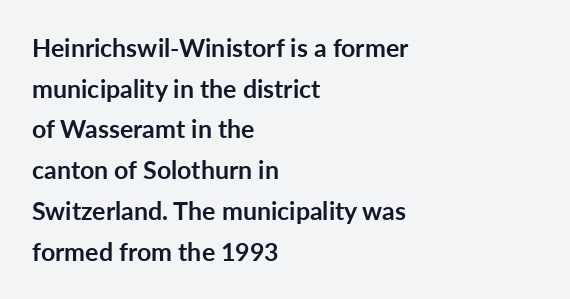
Q: Is the text bold? A: Yes.
Q: Is the text italic (slanted)? A: No, it is upright.
Q: Is the text underlined? A: No.
Q: How is the paragraph aligned? A: Left-aligned.
Q: Is the spacing between letters normal or unusually wide? A: Normal.
Q: Is the spacing between lines tight, normal or loose? A: Normal.
